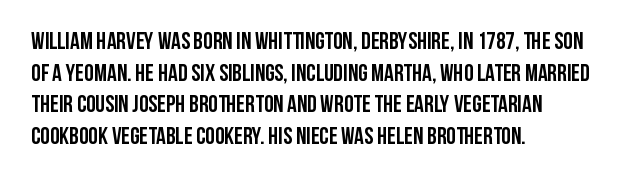
{"italic": "no", "bold": "yes", "underline": "no", "align": "left", "line_spacing": "normal", "line_spacing_ratio": 1.32, "letter_spacing": "normal", "letter_spacing_em": 0.0, "glyph_px": 24}
